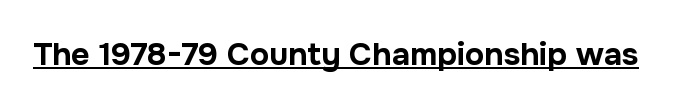
The specimen includes a rule beneath the text block's lines. Proportional: the letters do not fall into vertical columns. Compared with typical body copy, the letter spacing here is the same. Heft: maximum for text — a bold. Each letter's strokes conclude bluntly, with no projecting serifs. A typesetter would mark this as roman, not italic.
